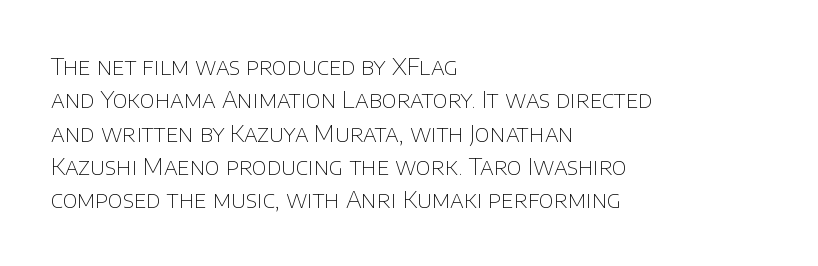
The image shows 23 px text type, upright; set left-aligned, normal line spacing (1.45x), normal letter spacing, not underlined.
